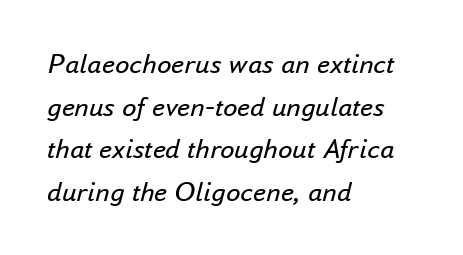
The image shows 29 px regular-weight type, italic (leaning right); set left-aligned, normal line spacing (1.47x), normal letter spacing, not underlined; low stroke contrast and a small x-height.
